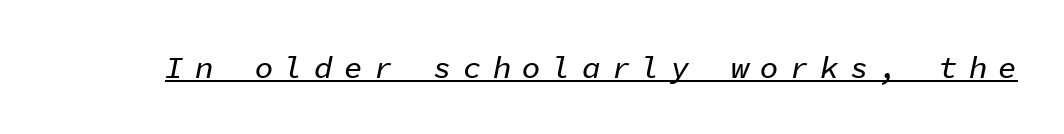
Q: Is the text italic (slanted)? A: Yes, it leans right by about 11 degrees.
Q: Is the text underlined? A: Yes.
Q: Is the spacing between letters normal or unusually wide? A: Unusually wide.
Q: Width (condensed, normal, or wide)? A: Normal.
Q: Stroke contrast? A: Low.
Q: x-height? A: Medium.
Q: Monospaced? A: Yes.
